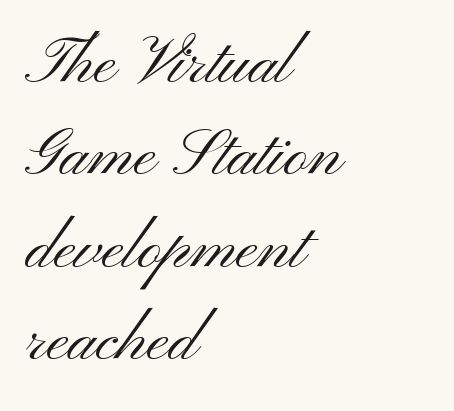
Q: Is the text bold? A: No.
Q: Is the text italic (slanted)? A: Yes.
Q: Is the typeface a serif or a sans-serif typeface? A: Sans-serif.
Q: Is the text underlined? A: No.
Q: How is the paragraph aligned? A: Left-aligned.
Q: Is the spacing between letters normal or unusually wide? A: Normal.
Q: Is the spacing between lines tight, normal or loose? A: Normal.
Q: Width (condensed, normal, or wide)? A: Wide.
Q: Stroke contrast? A: Medium.
Q: x-height? A: Small.
Q: Monospaced? A: No.
